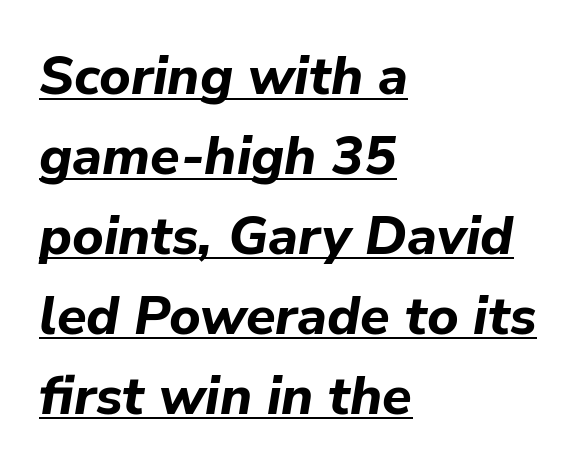
There's an unmistakable incline to the writing here. This is underlined copy, the kind a proofreader might mark for attention. Pretty heavy lettering here — definitely bold. Line starts are locked; line ends wander.
